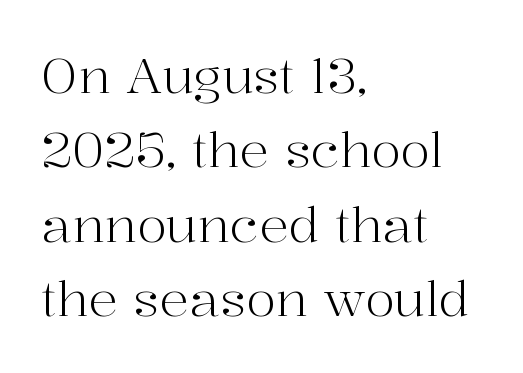
Q: Is the text bold? A: No.
Q: Is the text italic (slanted)? A: No, it is upright.
Q: Is the typeface a serif or a sans-serif typeface? A: Serif.
Q: Is the text underlined? A: No.
Q: How is the paragraph aligned? A: Left-aligned.
Q: Is the spacing between letters normal or unusually wide? A: Normal.
Q: Is the spacing between lines tight, normal or loose? A: Normal.
Q: Width (condensed, normal, or wide)? A: Normal.
Q: Stroke contrast? A: High.
Q: x-height? A: Medium.
Q: Monospaced? A: No.
